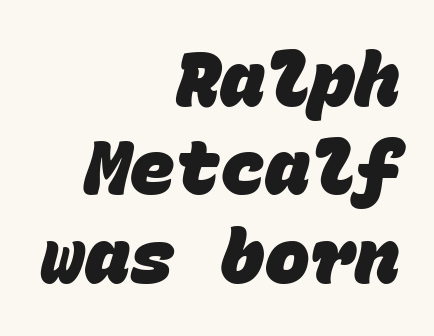
Q: Is the text bold? A: Yes.
Q: Is the typeface a serif or a sans-serif typeface? A: Sans-serif.
Q: Is the text underlined? A: No.
Q: How is the paragraph aligned? A: Right-aligned.
Q: Is the spacing between letters normal or unusually wide? A: Normal.
Q: Width (condensed, normal, or wide)? A: Normal.
Q: Stroke contrast? A: Low.
Q: x-height? A: Large.
Q: Monospaced? A: Yes.
